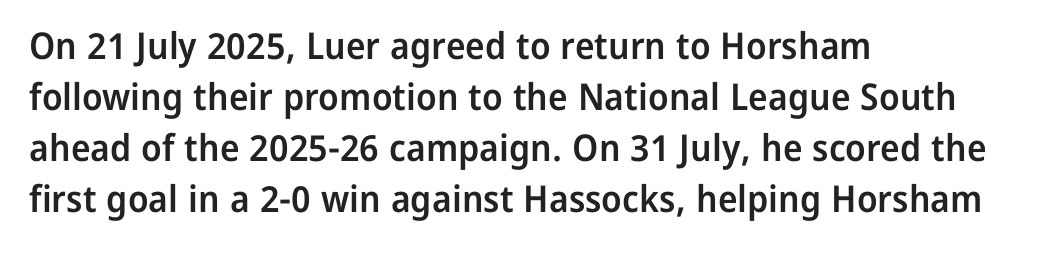
What stands out about the letter spacing? Nothing — it is the standard amount. Weight check: semibold — heavier than regular, not quite bold. The specimen omits any rule beneath the text block's lines. These lines are rendered in a variable-pitch font.
